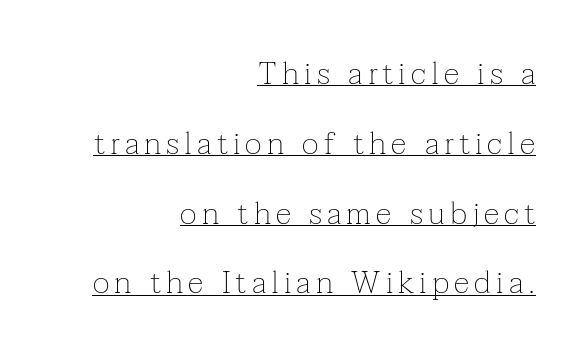
Every word sits above its own underline. The typography opts for an upright posture over an oblique one. This reads as an unemphasized weight, regular at the heaviest. You could not count columns in this text — the font is proportionally spaced. Line ends are locked; line starts wander. The block of text is sparse from top to bottom, with ample space between rows.
